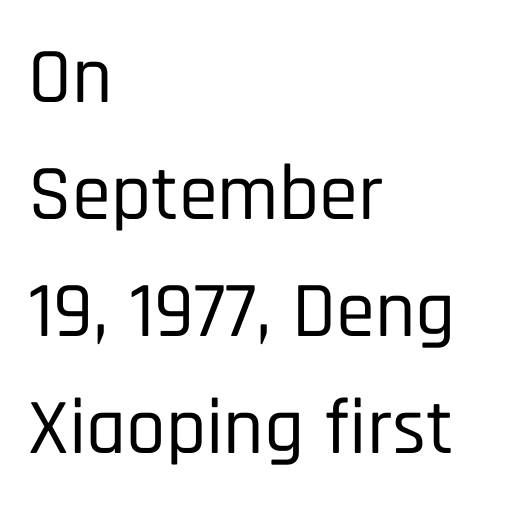
Lines of text with bare space underneath. Students, observe: this is what conventionally led text looks like. Horizontal alignment here is leftward, the default for most running prose. Font category for this specimen: sans-serif. The rendering keeps characters at their native spacing. Character widths vary here, with narrow letters taking less room than wide ones.
